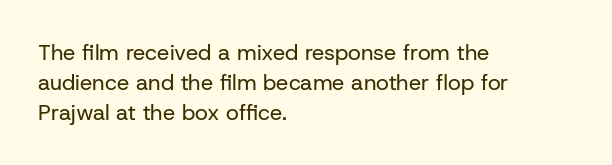
The image shows 22 px text type, upright; set left-aligned, normal line spacing (1.36x), normal letter spacing, not underlined.
